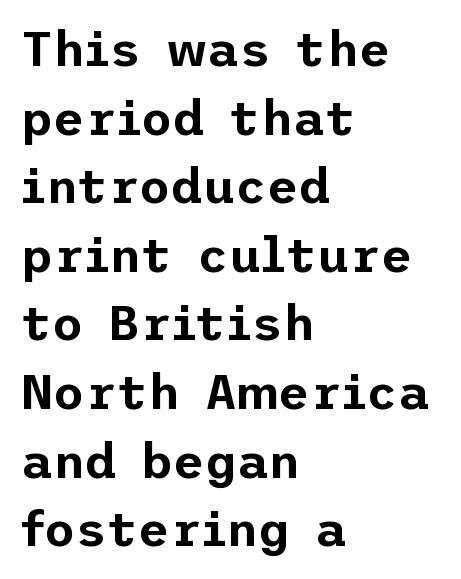
The image shows 49 px sans-serif type, upright; set left-aligned, normal line spacing (1.4x), normal letter spacing, not underlined; low stroke contrast and a medium x-height.
